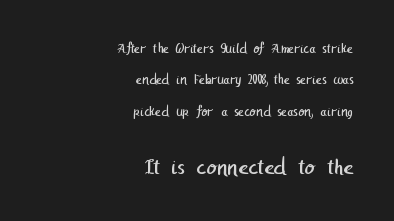
{"bold": "no", "underline": "no", "align": "right", "line_spacing": "loose", "line_spacing_ratio": 2.25, "letter_spacing": "normal", "letter_spacing_em": 0.0, "larger_block": "second", "size_ratio": 1.71, "glyph_px": 24}
